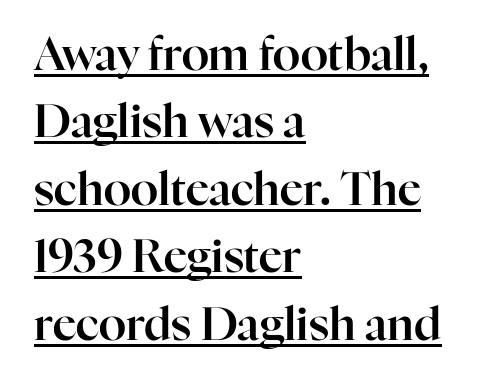
The image shows 45 px serif type, upright; set left-aligned, normal line spacing (1.5x), normal letter spacing, underlined; high stroke contrast and a medium x-height.
